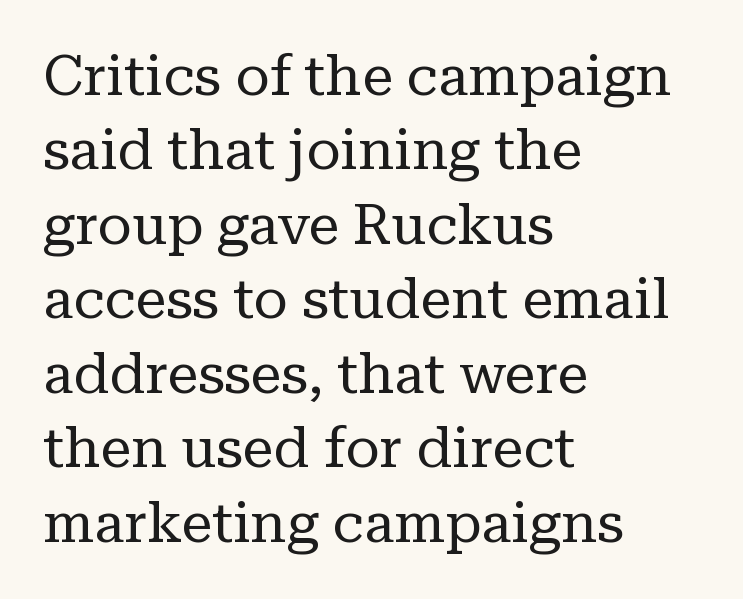
The image shows 56 px regular-weight serif type, upright; set left-aligned, normal line spacing (1.33x), normal letter spacing, not underlined; low stroke contrast and a medium x-height.
